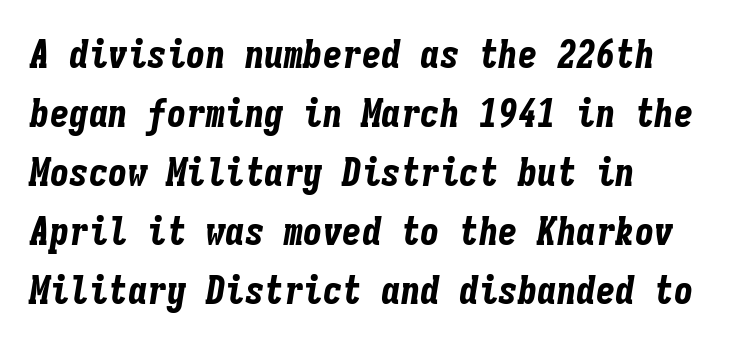
The image shows 39 px bold, condensed type, italic (leaning right), monospaced; set left-aligned, normal line spacing (1.51x), normal letter spacing, not underlined; low stroke contrast and a medium x-height.
